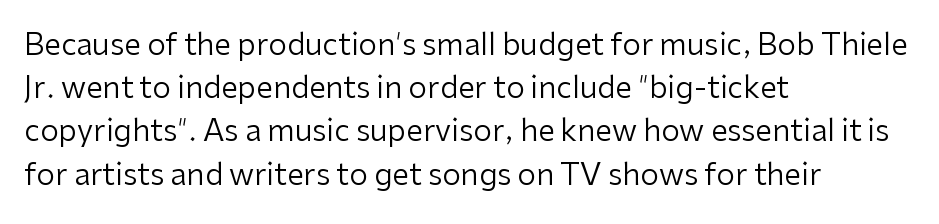
{"serif": "no", "italic": "no", "bold": "no", "weight": "regular", "width": "normal", "stroke_contrast": "low", "x_height": "medium", "monospaced": "no", "underline": "no", "align": "left", "line_spacing": "normal", "line_spacing_ratio": 1.44, "letter_spacing": "normal", "letter_spacing_em": 0.0, "glyph_px": 30}
